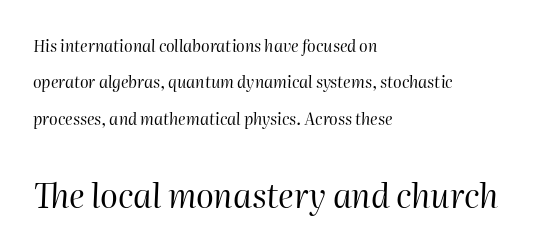
Character widths vary here, with narrow letters taking less room than wide ones. Short note: letters normally spaced. Compared with a centered layout, this one pins lines to the left instead. The rendering applies a slant to the glyphs. The following chunk of copy outweighs the initial chunk in type size. Leading: increased.
